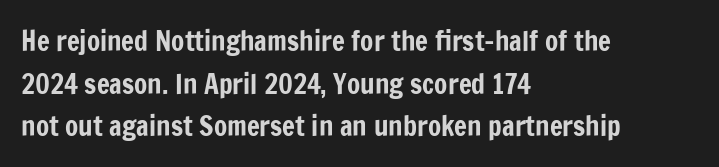
The words here are not underlined. Upright lettering throughout. This rendering leaves character spacing at its baseline value. These lines stack with their left ends in a neat column. Vertical spacing — default.
